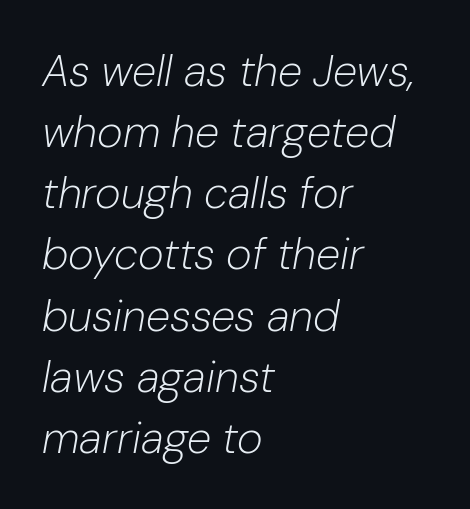
{"italic": "yes", "lean": "right", "slant_degrees": 10, "bold": "no", "weight": "light", "width": "normal", "stroke_contrast": "low", "x_height": "medium", "monospaced": "no", "underline": "no", "align": "left", "line_spacing": "normal", "line_spacing_ratio": 1.39, "letter_spacing": "normal", "letter_spacing_em": 0.0, "glyph_px": 44}
